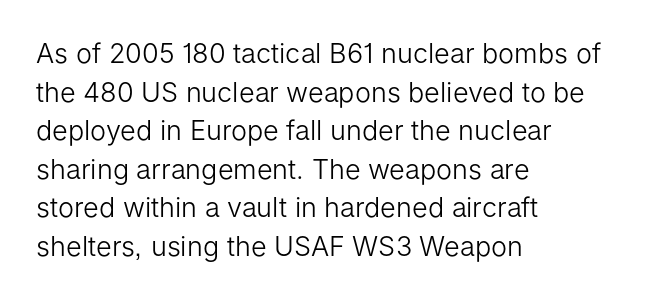
Q: Is the text bold? A: No.
Q: Is the text italic (slanted)? A: No, it is upright.
Q: Is the text underlined? A: No.
Q: How is the paragraph aligned? A: Left-aligned.
Q: Is the spacing between letters normal or unusually wide? A: Normal.
Q: Is the spacing between lines tight, normal or loose? A: Normal.
